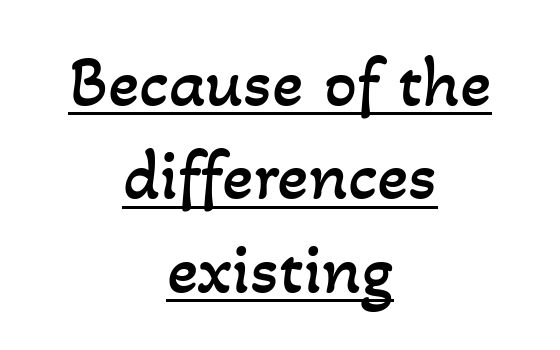
Q: Is the text bold? A: No.
Q: Is the text underlined? A: Yes.
Q: How is the paragraph aligned? A: Centered.
Q: Is the spacing between letters normal or unusually wide? A: Normal.
Q: Is the spacing between lines tight, normal or loose? A: Normal.
Q: Width (condensed, normal, or wide)? A: Normal.
Q: Stroke contrast? A: Low.
Q: x-height? A: Small.
Q: Monospaced? A: No.
